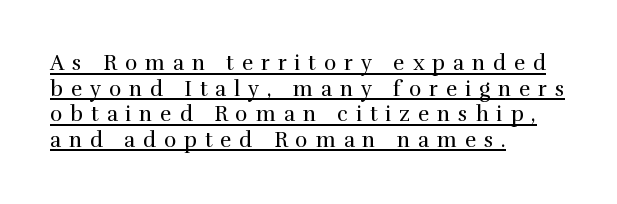
Q: Is the text bold? A: No.
Q: Is the text italic (slanted)? A: No, it is upright.
Q: Is the text underlined? A: Yes.
Q: How is the paragraph aligned? A: Left-aligned.
Q: Is the spacing between letters normal or unusually wide? A: Unusually wide.
